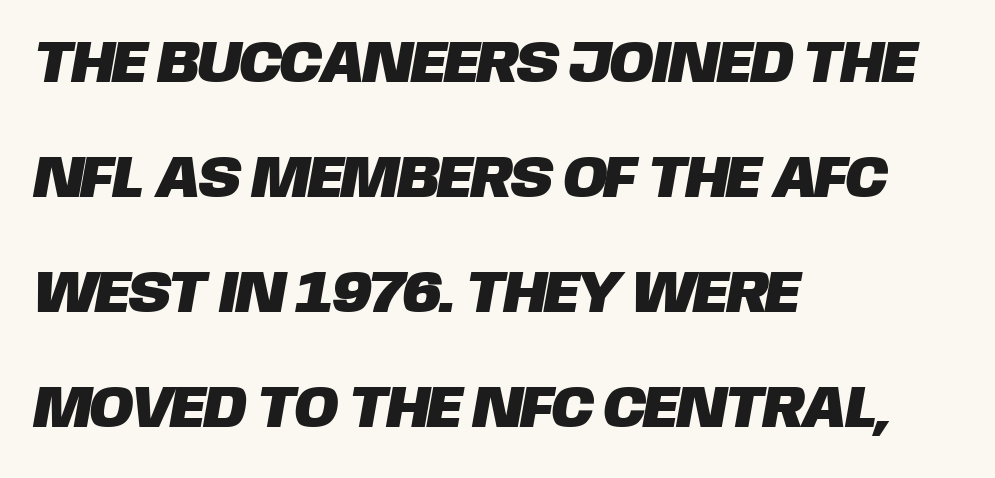
Q: Is the typeface a serif or a sans-serif typeface? A: Sans-serif.
Q: Is the text underlined? A: No.
Q: How is the paragraph aligned? A: Left-aligned.
Q: Is the spacing between letters normal or unusually wide? A: Normal.
Q: Is the spacing between lines tight, normal or loose? A: Loose.
Q: Width (condensed, normal, or wide)? A: Normal.
Q: Stroke contrast? A: Low.
Q: x-height? A: Large.
Q: Monospaced? A: No.
